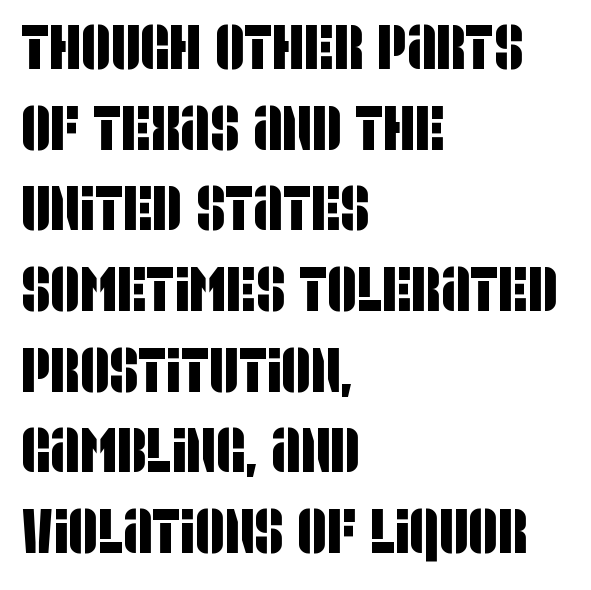
Any mark beneath the type? The region is blank. One glance says typical: line gaps are just what's usual. Examine the stroke ends and you'll find no serifs. Typeset ragged right — the left edge is the straight one. These lines keep a tight, regular rhythm from letter to letter.
